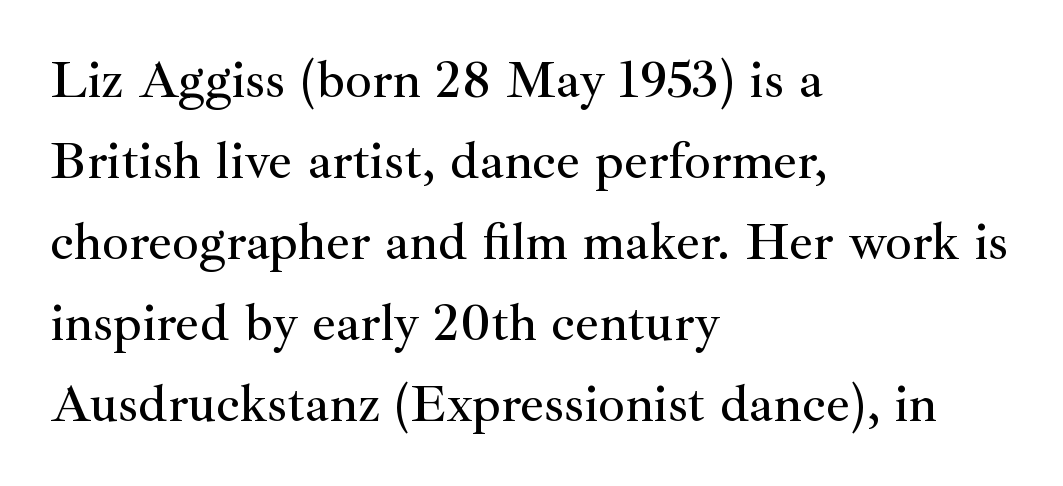
Q: Is the text italic (slanted)? A: No, it is upright.
Q: Is the typeface a serif or a sans-serif typeface? A: Serif.
Q: Is the text underlined? A: No.
Q: How is the paragraph aligned? A: Left-aligned.
Q: Is the spacing between letters normal or unusually wide? A: Normal.
Q: Is the spacing between lines tight, normal or loose? A: Normal.
Q: Width (condensed, normal, or wide)? A: Normal.
Q: Stroke contrast? A: Medium.
Q: x-height? A: Small.
Q: Monospaced? A: No.
